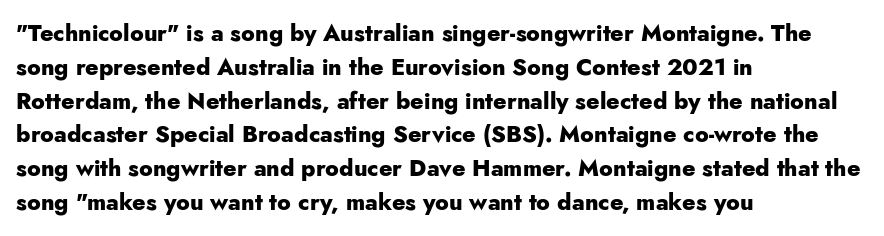
Bold? Absolutely — the strokes are thick and heavy. The setting favours the left margin, as ordinary paragraphs usually do. The font's upright variant was chosen for this text. A bare baseline throughout the passage. Vertical spacing — default.
